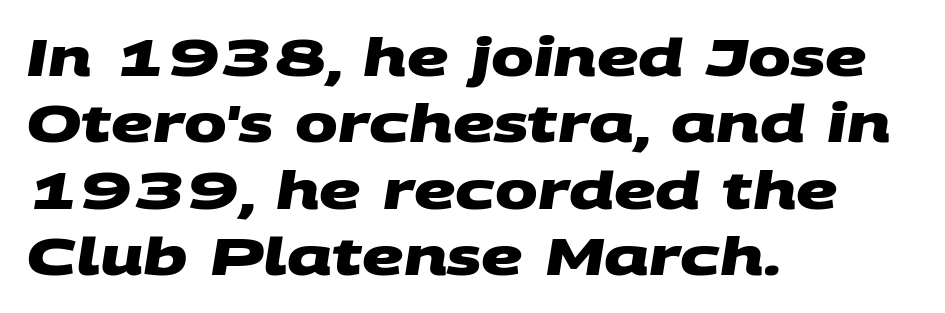
The image shows 51 px heavy, wide sans-serif type; set left-aligned, normal line spacing (1.3x), normal letter spacing, not underlined; medium stroke contrast and a large x-height.
